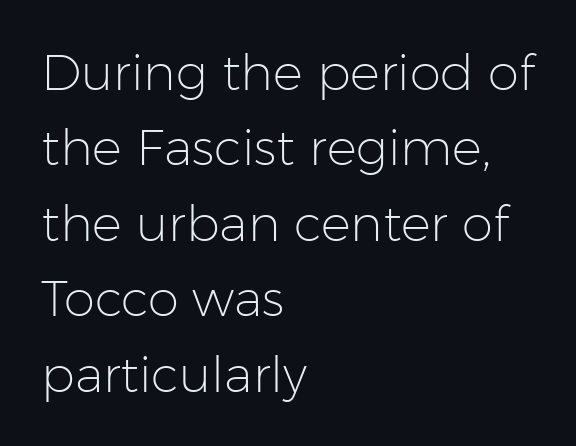
Q: Is the text bold? A: No.
Q: Is the text italic (slanted)? A: No, it is upright.
Q: Is the typeface a serif or a sans-serif typeface? A: Sans-serif.
Q: Is the text underlined? A: No.
Q: How is the paragraph aligned? A: Left-aligned.
Q: Is the spacing between letters normal or unusually wide? A: Normal.
Q: Is the spacing between lines tight, normal or loose? A: Normal.
Q: Width (condensed, normal, or wide)? A: Normal.
Q: Stroke contrast? A: Low.
Q: x-height? A: Medium.
Q: Monospaced? A: No.
